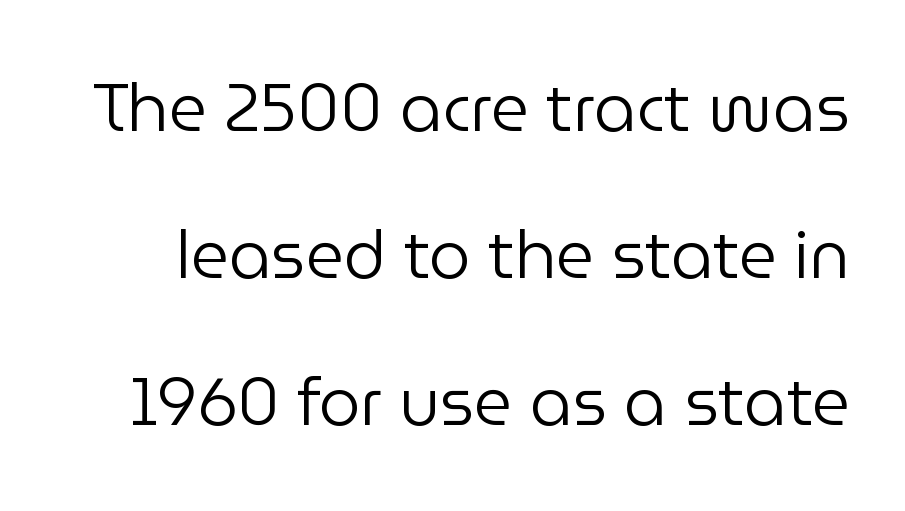
Q: Is the text bold? A: No.
Q: Is the text italic (slanted)? A: No, it is upright.
Q: Is the typeface a serif or a sans-serif typeface? A: Sans-serif.
Q: Is the text underlined? A: No.
Q: Is the spacing between letters normal or unusually wide? A: Normal.
Q: Is the spacing between lines tight, normal or loose? A: Loose.
Q: Width (condensed, normal, or wide)? A: Normal.
Q: Stroke contrast? A: Low.
Q: x-height? A: Medium.
Q: Monospaced? A: No.
